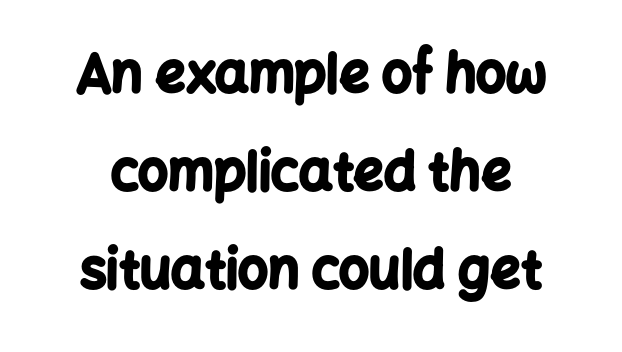
Look at the stroke-to-counter ratio: heavy, a bold. Underlining? Definitely not there. To sum up the face: it is a sans, with no serifs. Quick note: not italic, upright.
